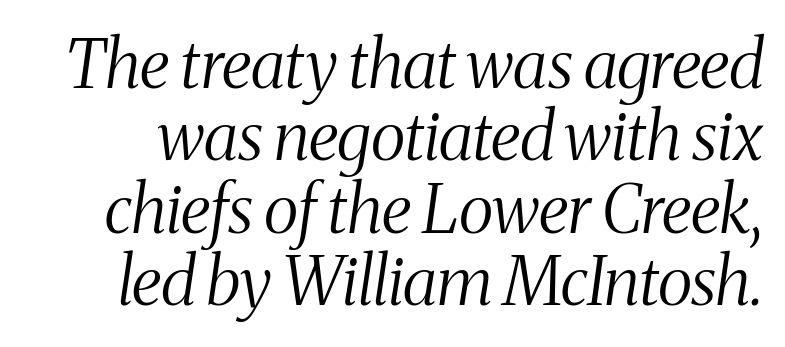
Q: Is the text bold? A: No.
Q: Is the text italic (slanted)? A: Yes, it leans right by about 8 degrees.
Q: Is the typeface a serif or a sans-serif typeface? A: Serif.
Q: Is the text underlined? A: No.
Q: Is the spacing between letters normal or unusually wide? A: Normal.
Q: Is the spacing between lines tight, normal or loose? A: Tight.
Q: Width (condensed, normal, or wide)? A: Condensed.
Q: Stroke contrast? A: Medium.
Q: x-height? A: Medium.
Q: Monospaced? A: No.
